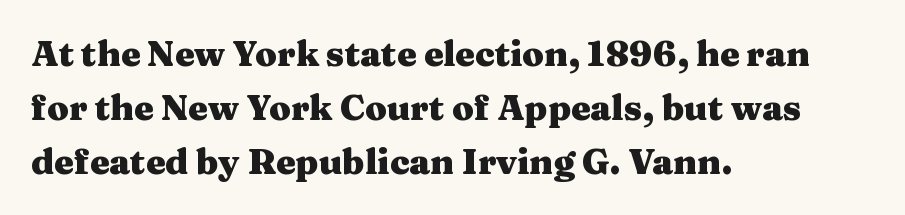
The image shows 35 px heavy, wide serif type, upright; set left-aligned, normal line spacing (1.55x), normal letter spacing, not underlined; medium stroke contrast and a medium x-height.
